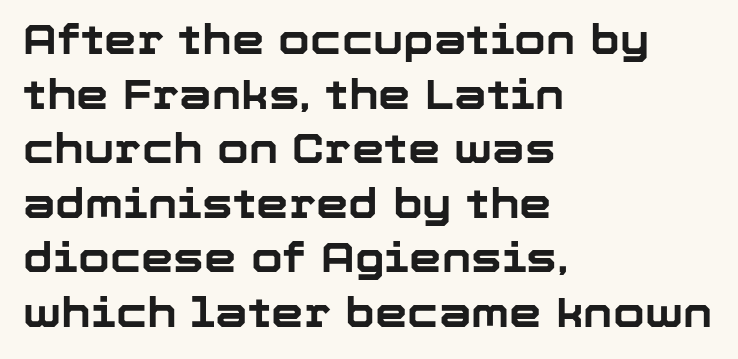
This rendering uses left alignment, leaving the right contour irregular. The glyphs in this specimen are sans serif. The letters stand upright; this is a roman face. The rendering uses natural spacing where letterforms have individual widths. Vertical spacing — default. Descenders are the only things crossing below the line.
